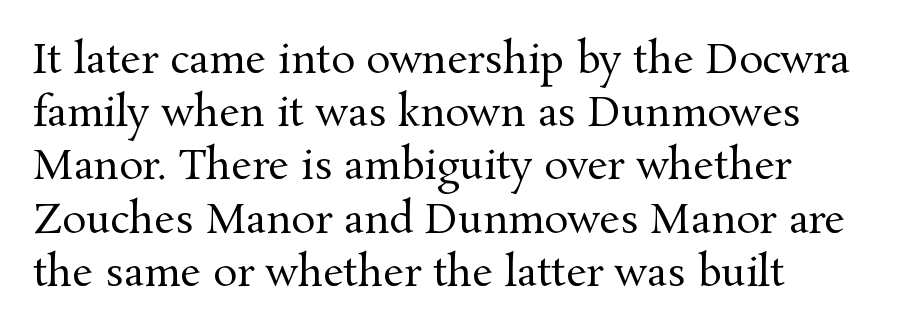
The image shows 40 px regular-weight serif type, upright; set left-aligned, normal line spacing (1.33x), normal letter spacing, not underlined; medium stroke contrast and a medium x-height.
